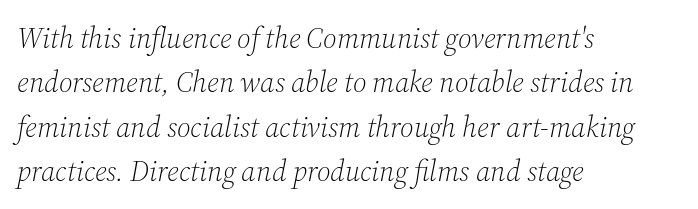
Anything drawn beneath the words? Only blank space. The text was rendered using a seriffed face with decorative stroke endings. In CSS terms this would be text-align: left. The typeface has the unassuming heft of standard copy or less.
